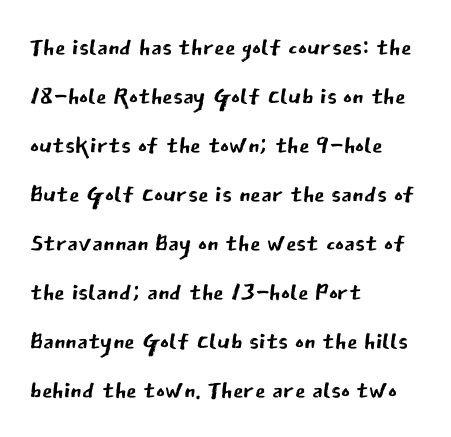
Q: Is the text bold? A: No.
Q: Is the text italic (slanted)? A: No, it is upright.
Q: Is the typeface a serif or a sans-serif typeface? A: Sans-serif.
Q: Is the text underlined? A: No.
Q: How is the paragraph aligned? A: Left-aligned.
Q: Is the spacing between letters normal or unusually wide? A: Normal.
Q: Is the spacing between lines tight, normal or loose? A: Normal.
Q: Width (condensed, normal, or wide)? A: Normal.
Q: Stroke contrast? A: Low.
Q: x-height? A: Medium.
Q: Monospaced? A: No.
